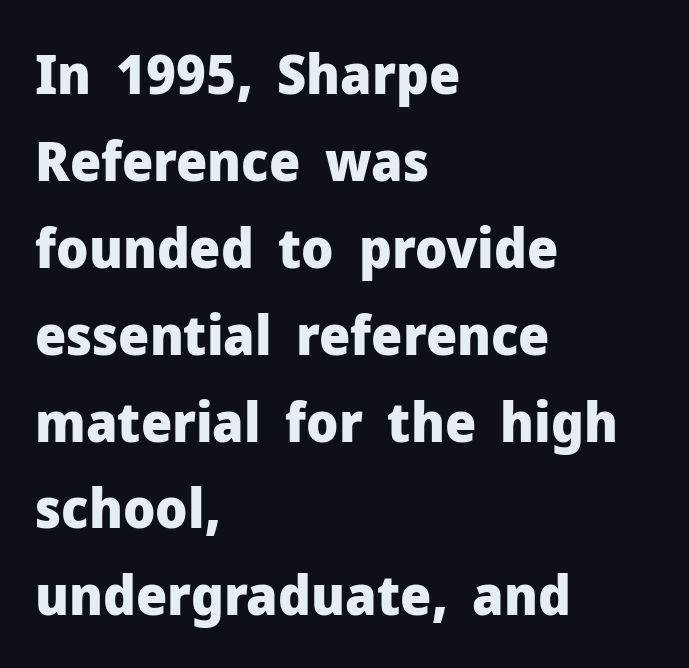
The image shows 55 px heavy sans-serif type, upright; set left-aligned, normal line spacing (1.58x), normal letter spacing, not underlined; low stroke contrast and a medium x-height.
